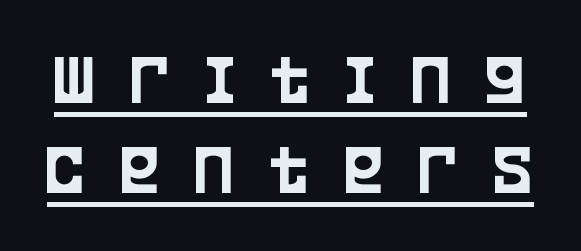
Q: Is the text italic (slanted)? A: No, it is upright.
Q: Is the typeface a serif or a sans-serif typeface? A: Sans-serif.
Q: Is the text underlined? A: Yes.
Q: Is the spacing between letters normal or unusually wide? A: Unusually wide.
Q: Width (condensed, normal, or wide)? A: Condensed.
Q: Stroke contrast? A: Low.
Q: x-height? A: Large.
Q: Monospaced? A: No.
